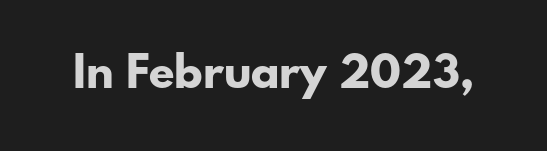
{"serif": "no", "italic": "no", "bold": "yes", "weight": "bold", "width": "normal", "stroke_contrast": "low", "x_height": "small", "monospaced": "no", "underline": "no", "letter_spacing": "normal", "letter_spacing_em": 0.0, "glyph_px": 46}
